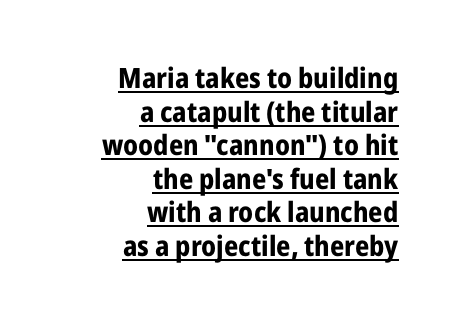
Beneath each row of characters lies a ruled line. Italic? Not at all — the glyphs are vertical. Short note: letters normally spaced. Character widths vary here, with narrow letters taking less room than wide ones. The typesetting leans heavy: a genuine bold. Teacher's note: observe the even right margin — that is flush-right alignment.
